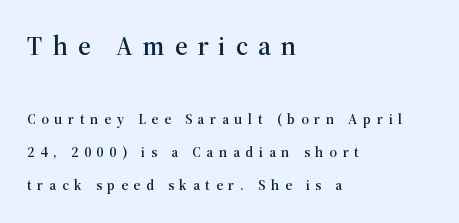
Q: Is the text italic (slanted)? A: No, it is upright.
Q: Is the text underlined? A: No.
Q: How is the paragraph aligned? A: Left-aligned.
Q: Is the spacing between letters normal or unusually wide? A: Unusually wide.
Q: Is the spacing between lines tight, normal or loose? A: Loose.
Q: Which block of text is set in a larger size, the first (top) or the second (bottom)? A: The first (top) one.
